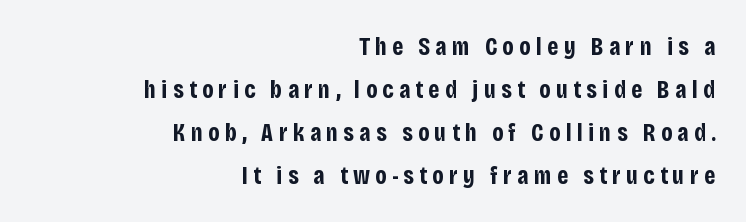
The image shows 25 px bold type, upright; set right-aligned, line spacing 1.72x, unusually wide letter spacing (+0.21 em), not underlined.
